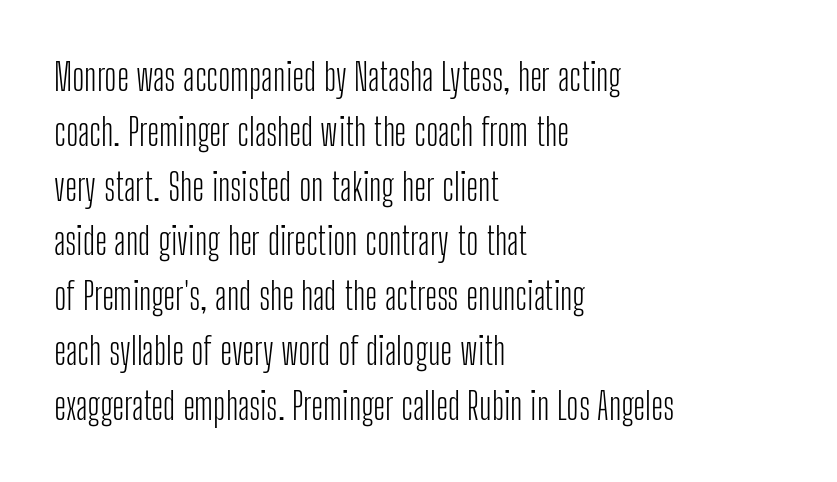
A typesetter would call this leading conventional body-copy spacing. Type style note: lacks serifs. Weight: in the light-to-regular range. The setting favours the left margin, as ordinary paragraphs usually do.
